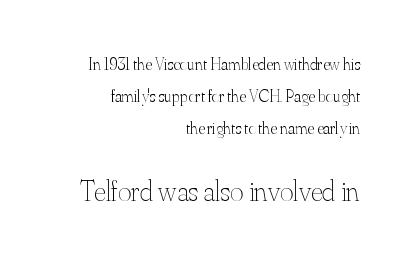
Q: Is the text bold? A: No.
Q: Is the text italic (slanted)? A: No, it is upright.
Q: Is the text underlined? A: No.
Q: How is the paragraph aligned? A: Right-aligned.
Q: Is the spacing between letters normal or unusually wide? A: Normal.
Q: Which block of text is set in a larger size, the first (top) or the second (bottom)? A: The second (bottom) one.
Q: Width (condensed, normal, or wide)? A: Normal.
Q: Stroke contrast? A: Medium.
Q: x-height? A: Small.
Q: Monospaced? A: No.
